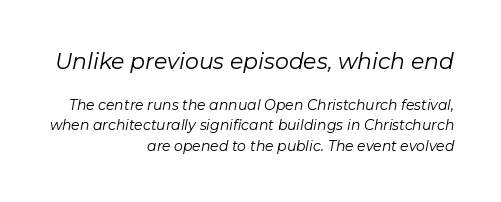
Q: Is the text bold? A: No.
Q: Is the text italic (slanted)? A: Yes, it leans right by about 11 degrees.
Q: Is the text underlined? A: No.
Q: How is the paragraph aligned? A: Right-aligned.
Q: Is the spacing between letters normal or unusually wide? A: Normal.
Q: Is the spacing between lines tight, normal or loose? A: Normal.
Q: Which block of text is set in a larger size, the first (top) or the second (bottom)? A: The first (top) one.
